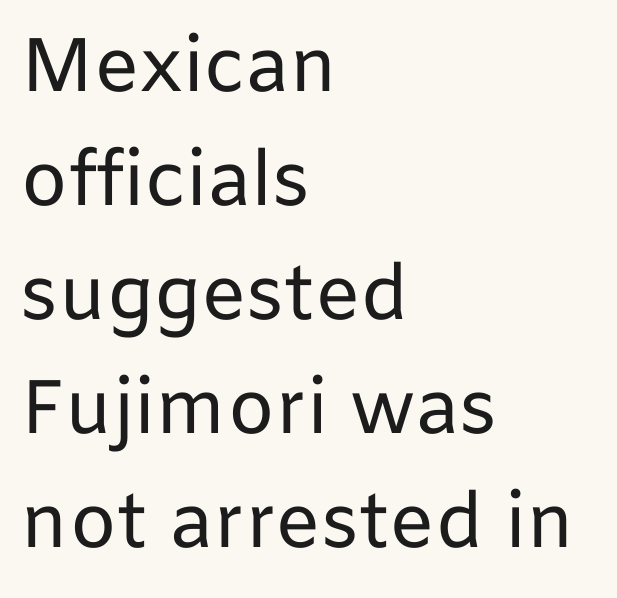
The image shows 76 px regular-weight sans-serif type, upright; set left-aligned, normal line spacing (1.5x), normal letter spacing, not underlined; low stroke contrast and a medium x-height.
